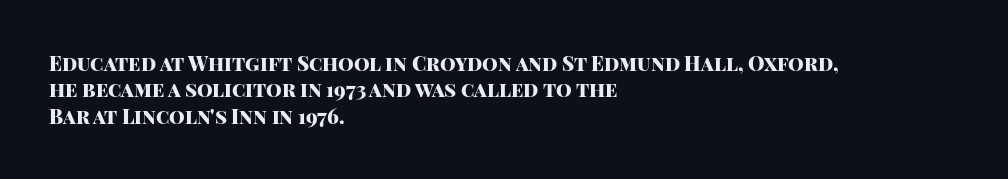
The image shows 20 px bold type, upright; set left-aligned, normal line spacing (1.32x), normal letter spacing, not underlined.
